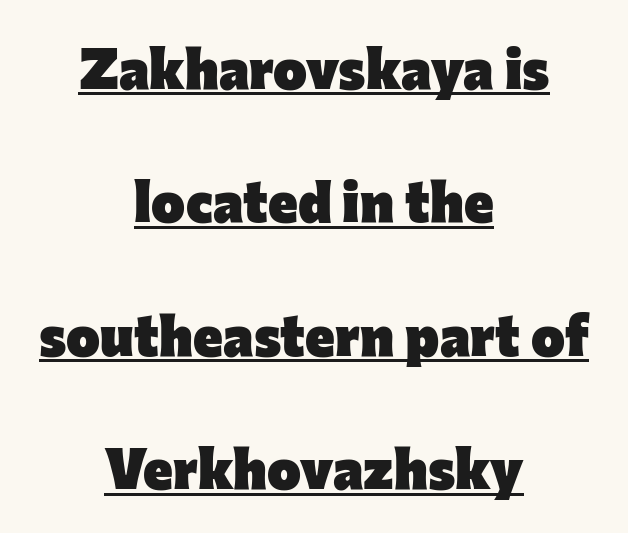
The image shows 57 px heavy sans-serif type, upright; set centered, loose line spacing (2.34x), normal letter spacing, underlined; low stroke contrast and a medium x-height.
